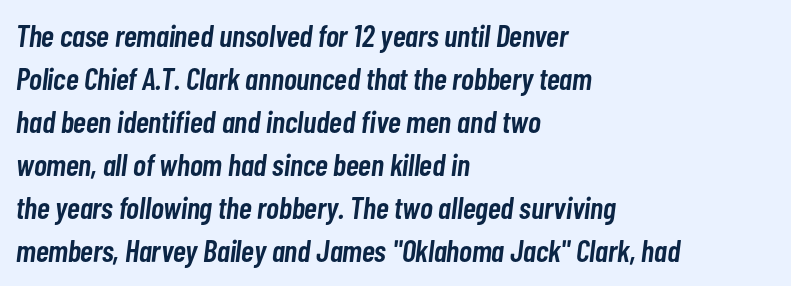
Q: Is the text bold? A: Semi-bold.
Q: Is the text italic (slanted)? A: Yes, it leans right by about 7 degrees.
Q: Is the text underlined? A: No.
Q: How is the paragraph aligned? A: Left-aligned.
Q: Is the spacing between letters normal or unusually wide? A: Normal.
Q: Is the spacing between lines tight, normal or loose? A: Normal.
Q: Width (condensed, normal, or wide)? A: Condensed.
Q: Stroke contrast? A: Low.
Q: x-height? A: Medium.
Q: Monospaced? A: No.
